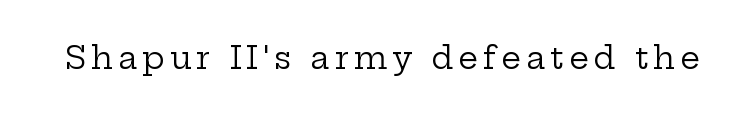
Q: Is the text bold? A: No.
Q: Is the text italic (slanted)? A: No, it is upright.
Q: Is the typeface a serif or a sans-serif typeface? A: Serif.
Q: Is the text underlined? A: No.
Q: Width (condensed, normal, or wide)? A: Wide.
Q: Stroke contrast? A: Low.
Q: x-height? A: Medium.
Q: Monospaced? A: No.
